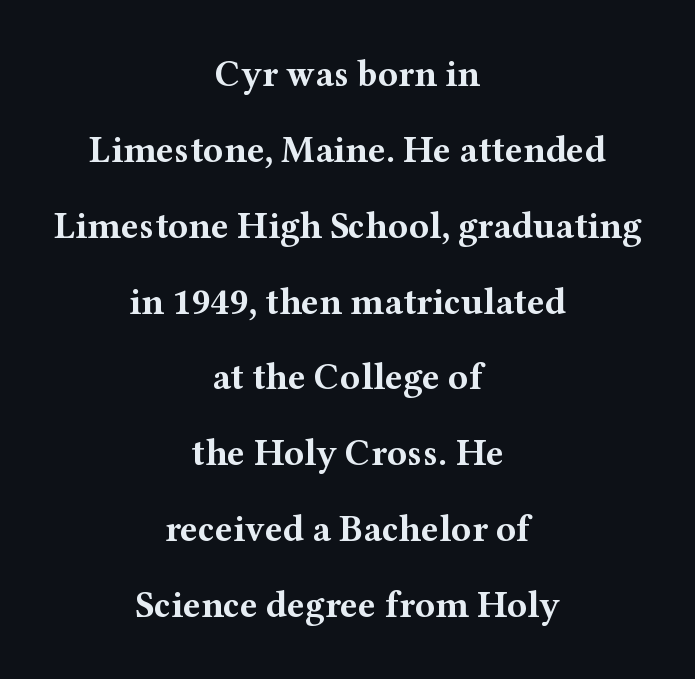
Has an underline been added? It has not. Typographically, this falls in the serif category. Vertical spacing — loose. Both edges are ragged and mirror each other, which tells us the setting is centered. This is heavy type, rendered in bold.
